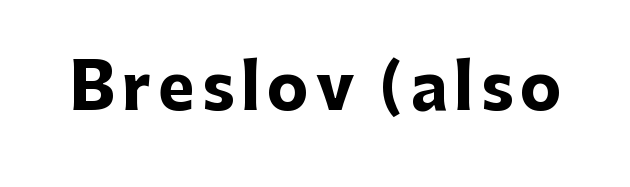
The image shows 62 px heavy sans-serif type, upright; set not underlined; low stroke contrast and a medium x-height.
